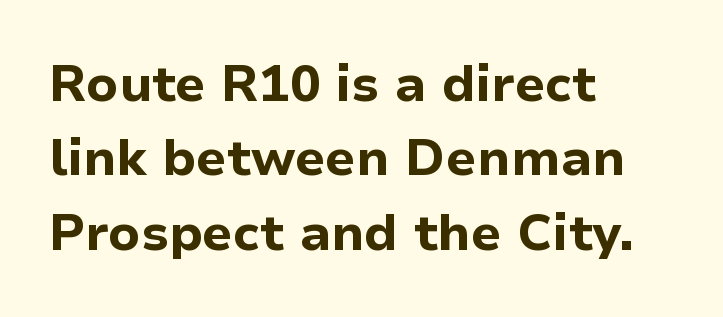
Q: Is the text bold? A: Yes.
Q: Is the text italic (slanted)? A: No, it is upright.
Q: Is the typeface a serif or a sans-serif typeface? A: Sans-serif.
Q: Is the text underlined? A: No.
Q: How is the paragraph aligned? A: Left-aligned.
Q: Is the spacing between letters normal or unusually wide? A: Normal.
Q: Is the spacing between lines tight, normal or loose? A: Normal.
Q: Width (condensed, normal, or wide)? A: Normal.
Q: Stroke contrast? A: Low.
Q: x-height? A: Medium.
Q: Monospaced? A: No.
